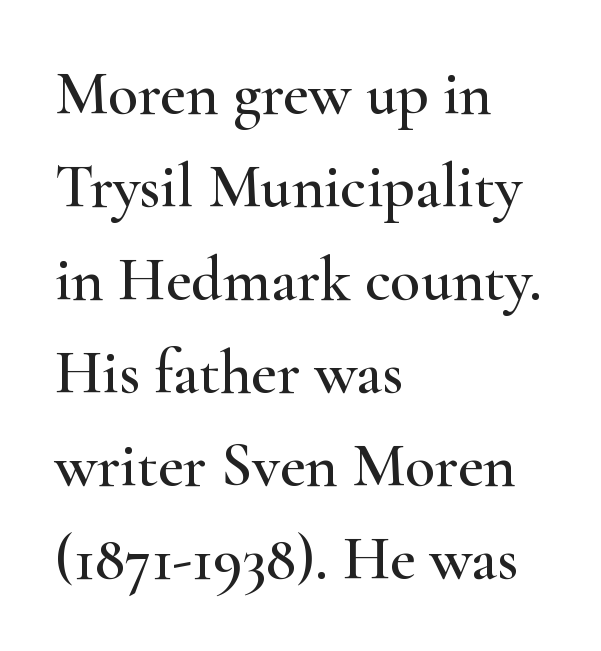
{"serif": "yes", "italic": "no", "width": "wide", "stroke_contrast": "high", "x_height": "small", "monospaced": "no", "underline": "no", "align": "left", "line_spacing": "normal", "line_spacing_ratio": 1.5, "letter_spacing": "normal", "letter_spacing_em": 0.0, "glyph_px": 62}
